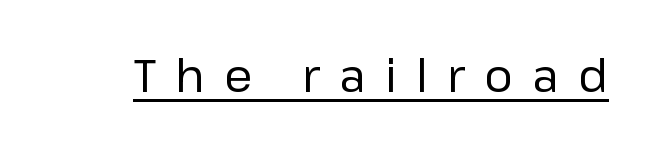
Q: Is the text bold? A: No.
Q: Is the text italic (slanted)? A: No, it is upright.
Q: Is the typeface a serif or a sans-serif typeface? A: Sans-serif.
Q: Is the text underlined? A: Yes.
Q: Is the spacing between letters normal or unusually wide? A: Unusually wide.
Q: Width (condensed, normal, or wide)? A: Normal.
Q: Stroke contrast? A: Low.
Q: x-height? A: Medium.
Q: Monospaced? A: No.
